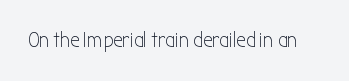
{"italic": "no", "bold": "no", "underline": "no", "letter_spacing": "normal", "letter_spacing_em": 0.0, "glyph_px": 21}
